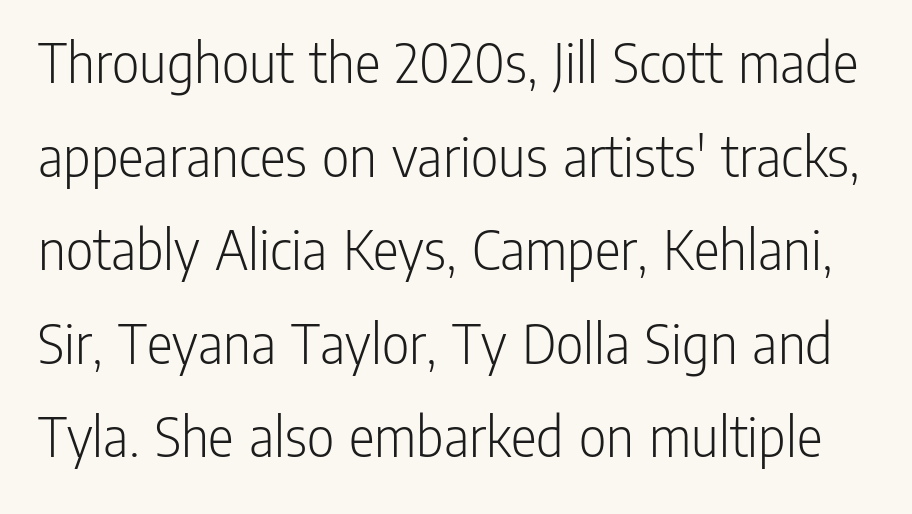
A typesetter would label this face a sans. The letters advance in unequal steps, a hallmark of proportional type. The zone under the glyphs is completely vacant. A typesetter would mark this as roman, not italic.
